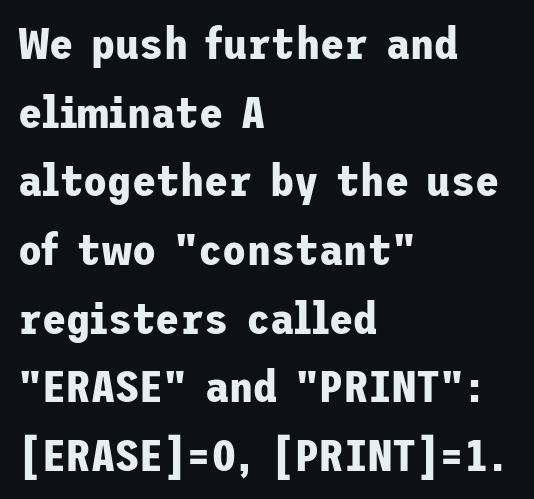
The string is rendered with underlining switched off. Ordinary non-slanted type is in use. Reading down the block, your eye returns to a fixed left position each line. Typographically, this falls in the sans-serif category.
